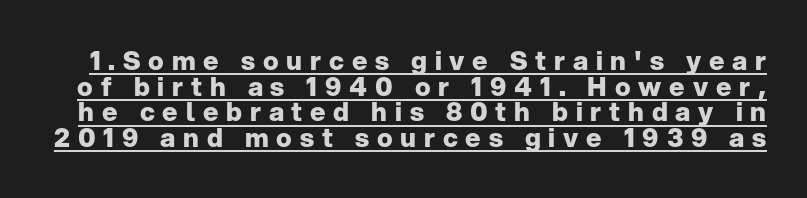
{"italic": "no", "bold": "yes", "underline": "yes", "line_spacing": "tight", "line_spacing_ratio": 0.99, "letter_spacing": "wide", "letter_spacing_em": 0.3, "glyph_px": 26}
